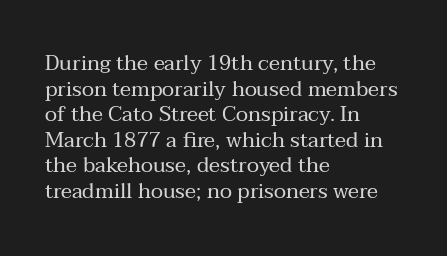
{"italic": "no", "bold": "no", "underline": "no", "align": "left", "line_spacing_ratio": 1.22, "letter_spacing": "normal", "letter_spacing_em": 0.0, "glyph_px": 21}
